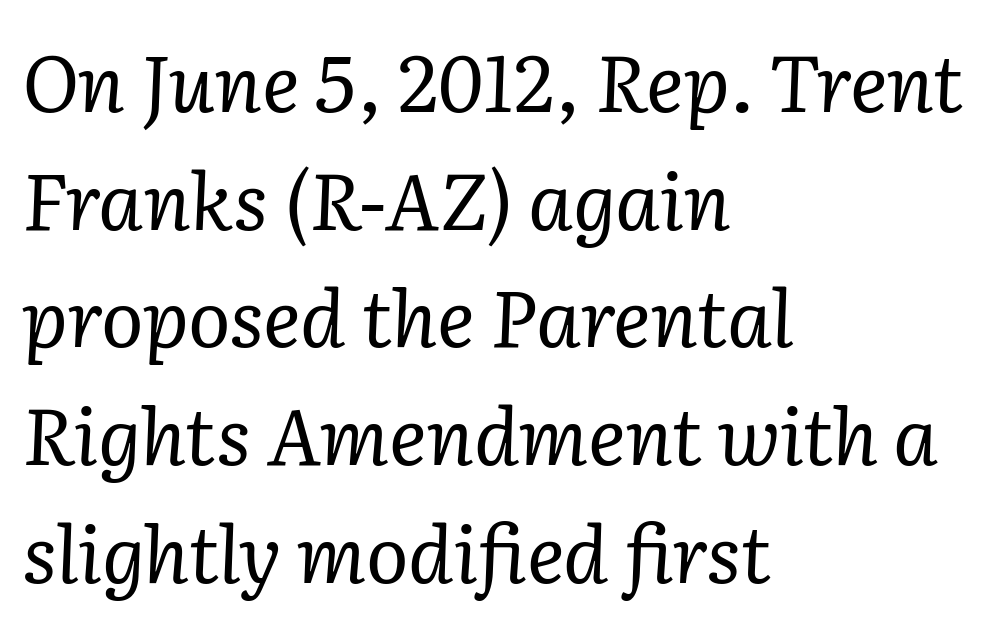
Interline gaps are of average width in this sample. Underline: absent. The cut favours lightness, reaching ordinary text weight at its darkest. Here the designer chose a conventional face with non-uniform glyph widths. Default kerning and tracking; the words read as compact shapes. A serif font was chosen for this passage.
